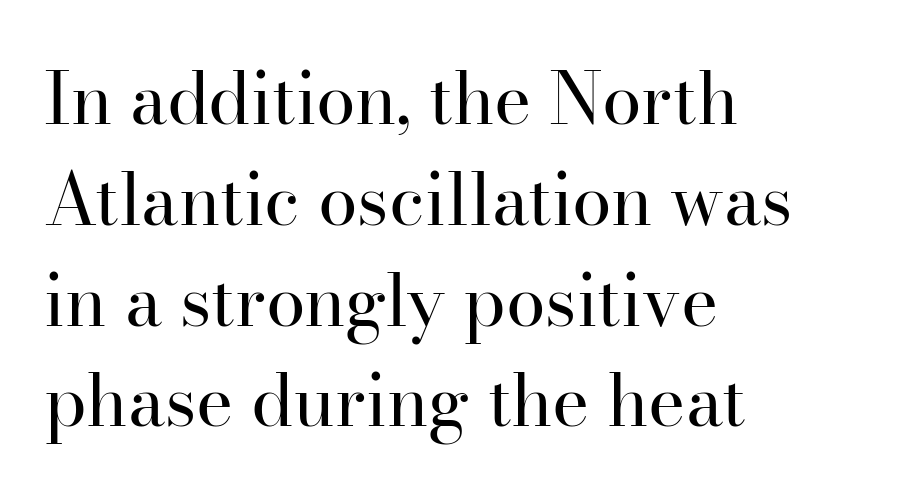
{"serif": "yes", "italic": "no", "bold": "no", "weight": "regular", "width": "normal", "stroke_contrast": "high", "x_height": "small", "monospaced": "no", "underline": "no", "align": "left", "line_spacing": "normal", "line_spacing_ratio": 1.42, "letter_spacing": "normal", "letter_spacing_em": 0.0, "glyph_px": 71}
